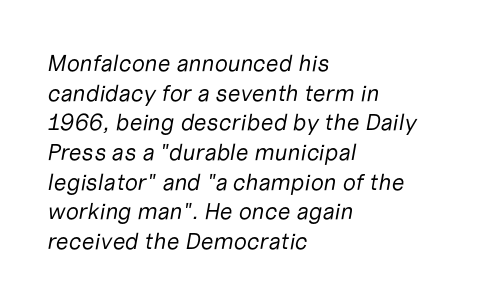
Q: Is the text bold? A: No.
Q: Is the text italic (slanted)? A: Yes, it leans right by about 10 degrees.
Q: Is the text underlined? A: No.
Q: How is the paragraph aligned? A: Left-aligned.
Q: Is the spacing between letters normal or unusually wide? A: Normal.
Q: Is the spacing between lines tight, normal or loose? A: Normal.
